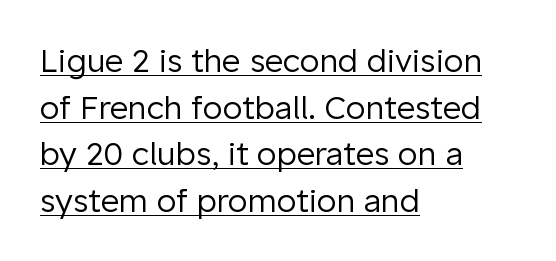
The space between consecutive lines is moderate. A typesetter would mark this as roman, not italic. Is this a sans? Yes — the strokes have no serifs. The specimen includes a rule beneath the text block's lines. Letter spacing: default. The letters advance in unequal steps, a hallmark of proportional type.
